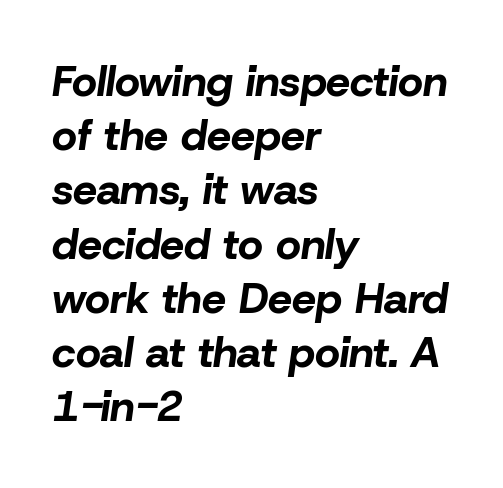
Q: Is the text bold? A: Yes.
Q: Is the text italic (slanted)? A: Yes, it leans right by about 8 degrees.
Q: Is the text underlined? A: No.
Q: How is the paragraph aligned? A: Left-aligned.
Q: Is the spacing between letters normal or unusually wide? A: Normal.
Q: Is the spacing between lines tight, normal or loose? A: Normal.
Q: Width (condensed, normal, or wide)? A: Normal.
Q: Stroke contrast? A: Low.
Q: x-height? A: Medium.
Q: Monospaced? A: No.
